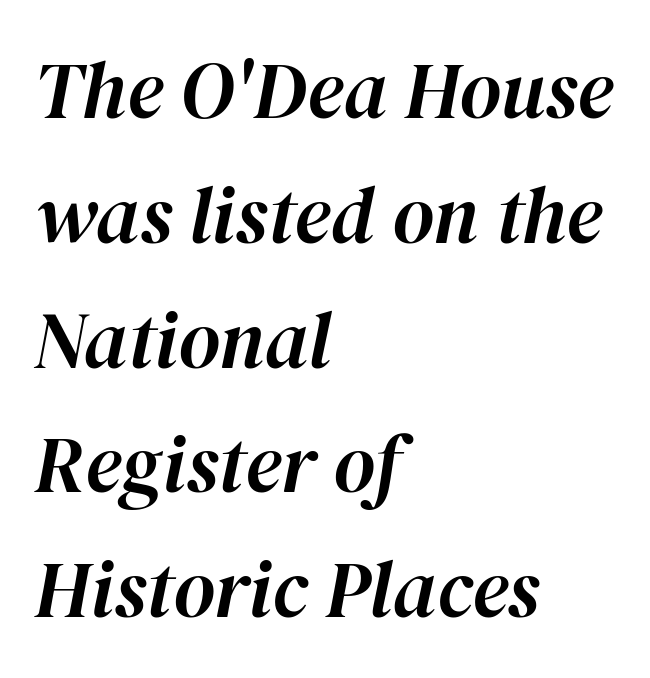
The image shows 80 px text type, italic (leaning right); set left-aligned, normal line spacing (1.56x), normal letter spacing, not underlined; high stroke contrast and a medium x-height.
